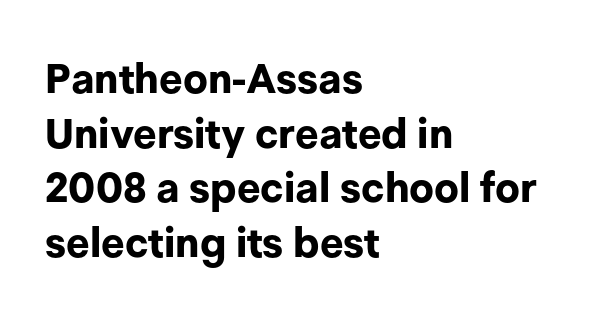
{"serif": "no", "italic": "no", "bold": "yes", "weight": "bold", "width": "normal", "stroke_contrast": "low", "x_height": "medium", "monospaced": "no", "underline": "no", "align": "left", "line_spacing": "normal", "line_spacing_ratio": 1.33, "letter_spacing": "normal", "letter_spacing_em": 0.0, "glyph_px": 41}
